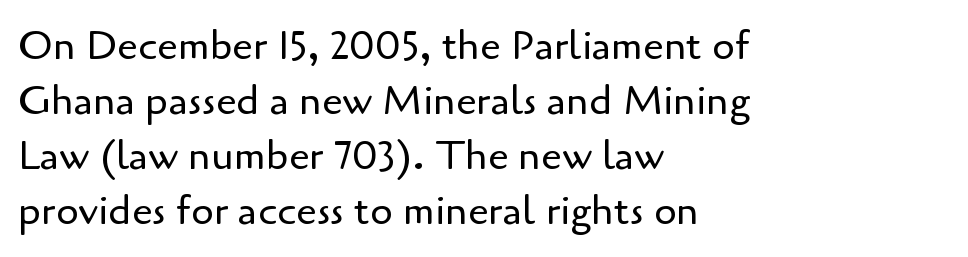
Q: Is the text bold? A: No.
Q: Is the text italic (slanted)? A: No, it is upright.
Q: Is the typeface a serif or a sans-serif typeface? A: Sans-serif.
Q: Is the text underlined? A: No.
Q: How is the paragraph aligned? A: Left-aligned.
Q: Is the spacing between letters normal or unusually wide? A: Normal.
Q: Is the spacing between lines tight, normal or loose? A: Normal.
Q: Width (condensed, normal, or wide)? A: Normal.
Q: Stroke contrast? A: Low.
Q: x-height? A: Small.
Q: Monospaced? A: No.
